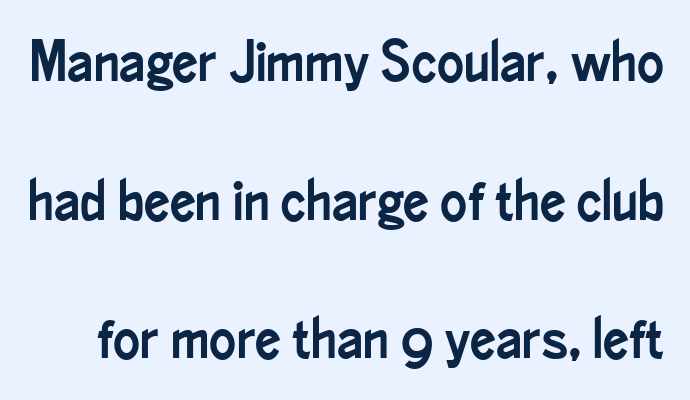
I'd call this a sans setting — the letters go barefoot. Looks like regular typesetting: each glyph gets only the width it needs. The typography opts for an upright posture over an oblique one. In terms of letterspacing, this is plain default setting. Underline: absent. Horizontal bands of white between lines are thick stripes.
